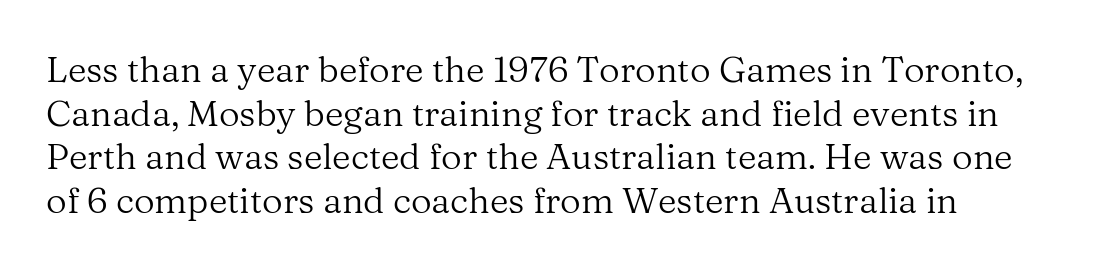
The lettering holds an erect, upright posture throughout. A light-to-regular cut is what we see here. Spacing verdict: proportional, widths tailored to each character. Rule under the text: the space is simply empty. Serif or sans? Serif — the stroke terminals have little feet.
